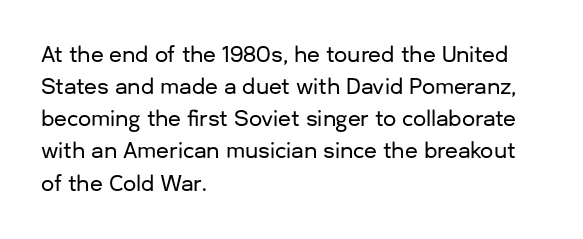
The image shows 21 px text type, upright; set left-aligned, normal line spacing (1.53x), normal letter spacing, not underlined.
